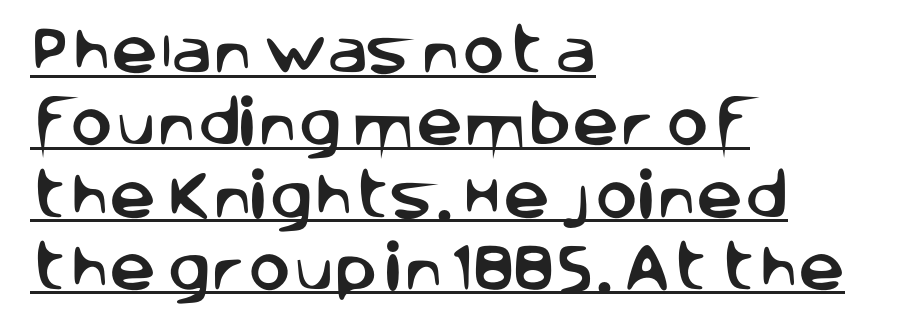
Q: Is the text italic (slanted)? A: No, it is upright.
Q: Is the typeface a serif or a sans-serif typeface? A: Sans-serif.
Q: Is the text underlined? A: Yes.
Q: How is the paragraph aligned? A: Left-aligned.
Q: Is the spacing between letters normal or unusually wide? A: Normal.
Q: Is the spacing between lines tight, normal or loose? A: Normal.
Q: Width (condensed, normal, or wide)? A: Normal.
Q: Stroke contrast? A: Low.
Q: x-height? A: Large.
Q: Monospaced? A: No.
